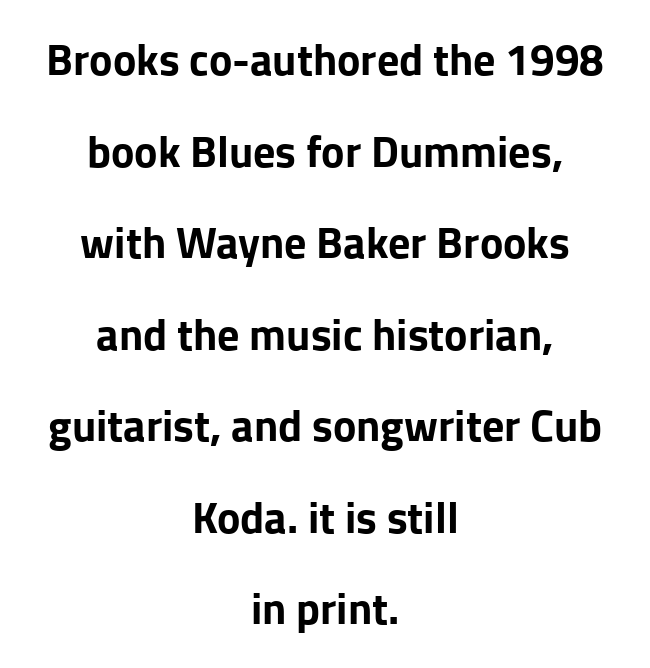
{"serif": "no", "italic": "no", "bold": "yes", "weight": "bold", "width": "normal", "stroke_contrast": "low", "x_height": "medium", "monospaced": "no", "underline": "no", "align": "center", "line_spacing": "loose", "line_spacing_ratio": 2.08, "letter_spacing": "normal", "letter_spacing_em": 0.0, "glyph_px": 44}
